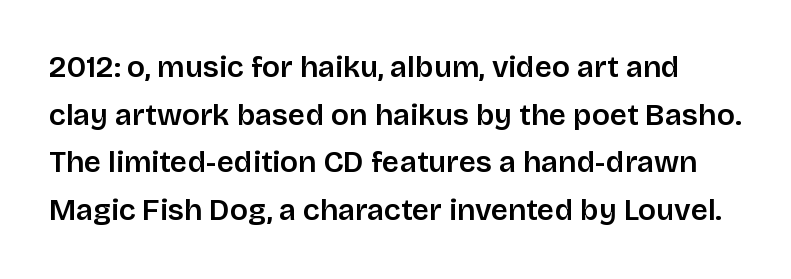
Q: Is the text italic (slanted)? A: No, it is upright.
Q: Is the typeface a serif or a sans-serif typeface? A: Sans-serif.
Q: Is the text underlined? A: No.
Q: Is the spacing between letters normal or unusually wide? A: Normal.
Q: Is the spacing between lines tight, normal or loose? A: Normal.
Q: Width (condensed, normal, or wide)? A: Normal.
Q: Stroke contrast? A: Low.
Q: x-height? A: Large.
Q: Monospaced? A: No.
